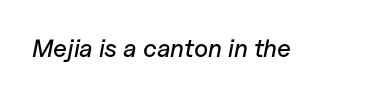
The image shows 25 px text type, italic (leaning right); set normal letter spacing, not underlined.
